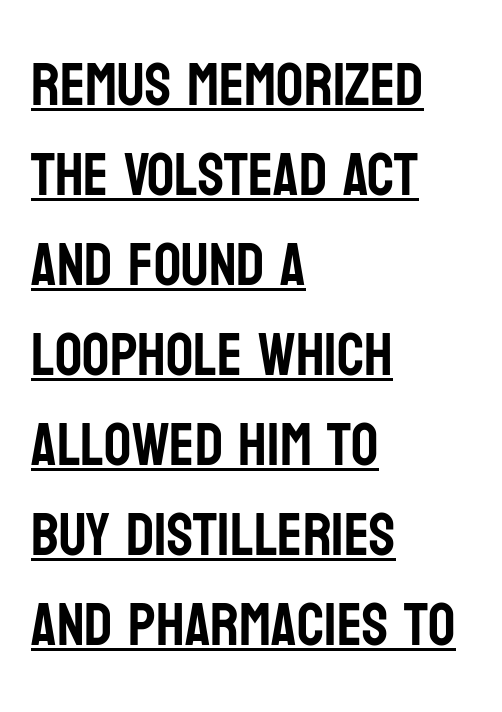
Q: Is the text italic (slanted)? A: No, it is upright.
Q: Is the typeface a serif or a sans-serif typeface? A: Sans-serif.
Q: Is the text underlined? A: Yes.
Q: How is the paragraph aligned? A: Left-aligned.
Q: Is the spacing between letters normal or unusually wide? A: Normal.
Q: Is the spacing between lines tight, normal or loose? A: Normal.
Q: Width (condensed, normal, or wide)? A: Condensed.
Q: Stroke contrast? A: Low.
Q: x-height? A: Large.
Q: Monospaced? A: No.
